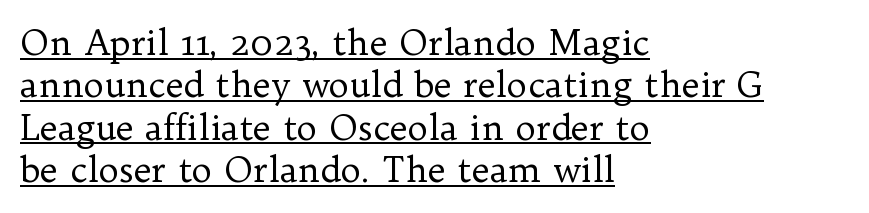
The image shows 35 px regular-weight serif type, upright; set left-aligned, line spacing 1.21x, normal letter spacing, underlined; low stroke contrast and a medium x-height.
